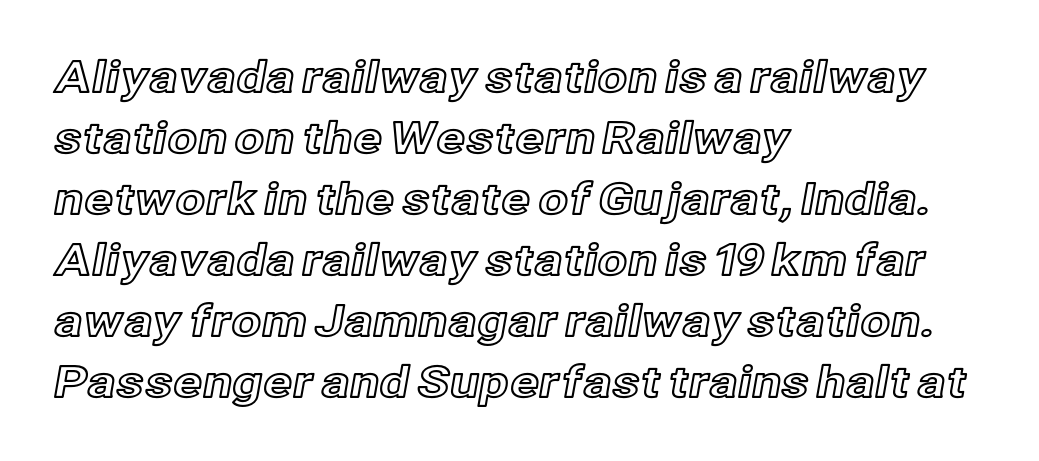
The setting favours the left margin, as ordinary paragraphs usually do. How would I describe the line gaps? Plain and ordinary. Do the characters align in a grid? No, the font is proportional. Compared with typical body copy, the letter spacing here is the same.
